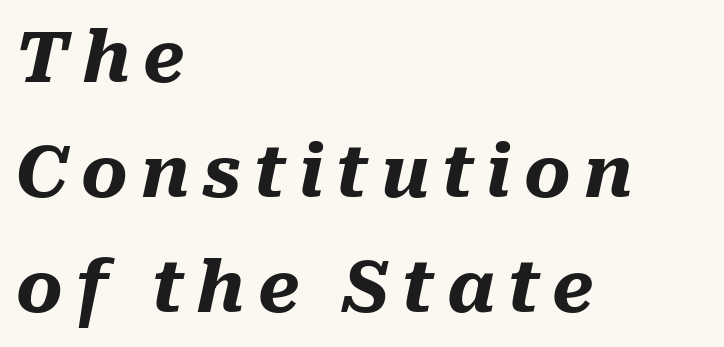
The image shows 71 px heavy type, italic (leaning right); set left-aligned, normal line spacing (1.62x), not underlined; medium stroke contrast and a medium x-height.
